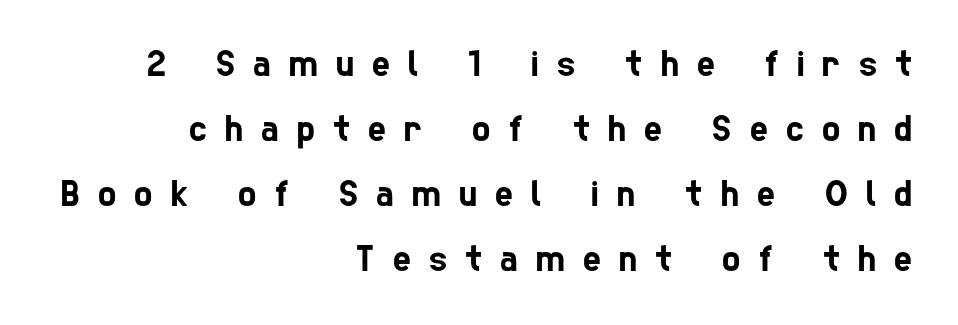
{"serif": "no", "width": "condensed", "stroke_contrast": "low", "x_height": "medium", "monospaced": "no", "underline": "no", "align": "right", "line_spacing_ratio": 1.71, "letter_spacing": "wide", "letter_spacing_em": 0.48, "glyph_px": 38}
